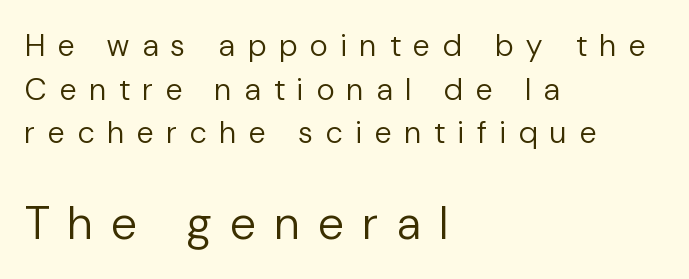
The image shows 46 px regular-weight sans-serif type, upright; set left-aligned, normal line spacing (1.41x), unusually wide letter spacing (+0.43 em), not underlined; the second (bottom) block is 1.48x larger; low stroke contrast and a medium x-height.
